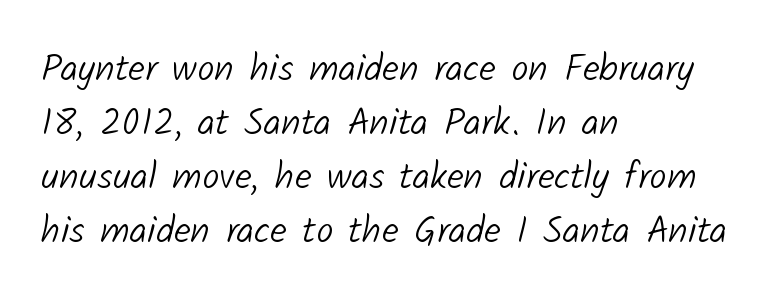
The image shows 38 px light sans-serif type; set left-aligned, normal line spacing (1.42x), normal letter spacing, not underlined; low stroke contrast and a medium x-height.
